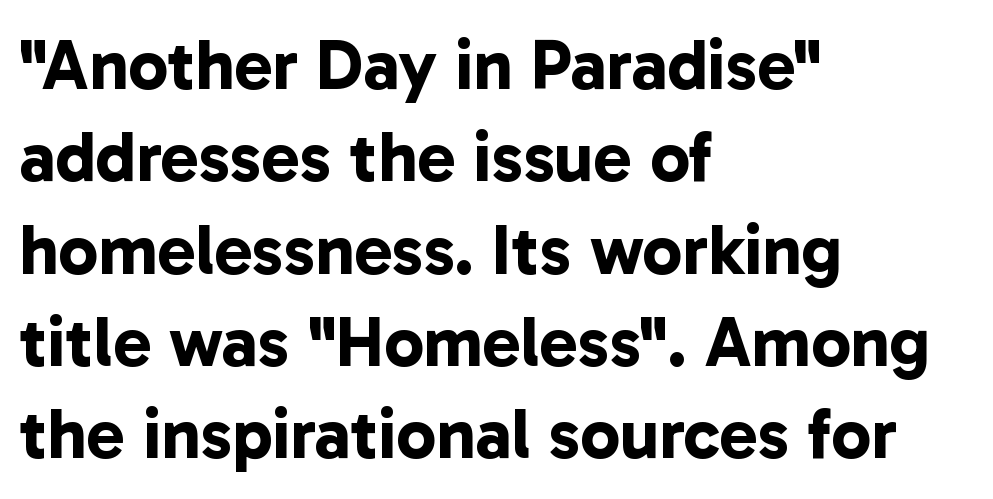
{"serif": "no", "bold": "yes", "weight": "bold", "width": "normal", "stroke_contrast": "low", "x_height": "medium", "monospaced": "no", "underline": "no", "align": "left", "line_spacing": "normal", "line_spacing_ratio": 1.3, "letter_spacing": "normal", "letter_spacing_em": 0.0, "glyph_px": 71}
